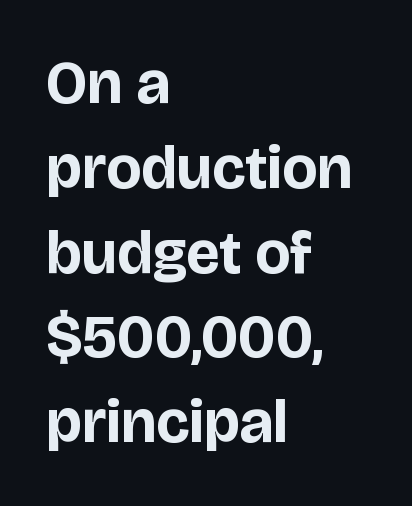
Q: Is the text bold? A: Yes.
Q: Is the text italic (slanted)? A: No, it is upright.
Q: Is the typeface a serif or a sans-serif typeface? A: Sans-serif.
Q: Is the text underlined? A: No.
Q: How is the paragraph aligned? A: Left-aligned.
Q: Is the spacing between letters normal or unusually wide? A: Normal.
Q: Is the spacing between lines tight, normal or loose? A: Normal.
Q: Width (condensed, normal, or wide)? A: Normal.
Q: Stroke contrast? A: Low.
Q: x-height? A: Large.
Q: Monospaced? A: No.
